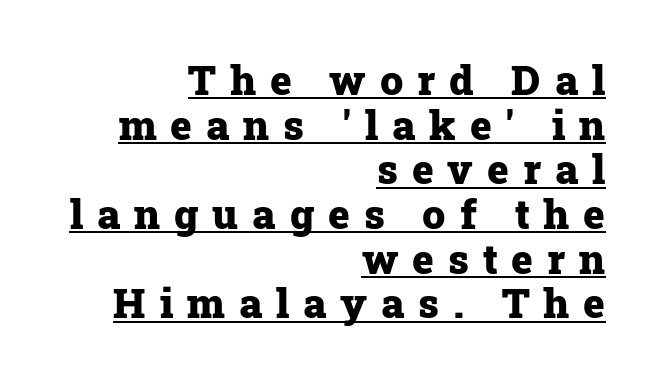
Q: Is the text bold? A: Yes.
Q: Is the text italic (slanted)? A: No, it is upright.
Q: Is the typeface a serif or a sans-serif typeface? A: Serif.
Q: Is the text underlined? A: Yes.
Q: How is the paragraph aligned? A: Right-aligned.
Q: Is the spacing between letters normal or unusually wide? A: Unusually wide.
Q: Is the spacing between lines tight, normal or loose? A: Tight.
Q: Width (condensed, normal, or wide)? A: Normal.
Q: Stroke contrast? A: Low.
Q: x-height? A: Medium.
Q: Monospaced? A: No.
